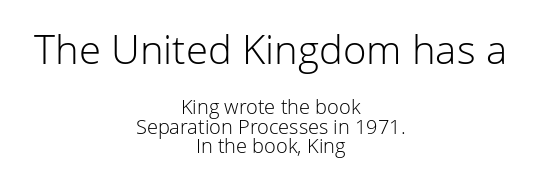
Q: Is the text bold? A: No.
Q: Is the text italic (slanted)? A: No, it is upright.
Q: Is the typeface a serif or a sans-serif typeface? A: Sans-serif.
Q: Is the text underlined? A: No.
Q: How is the paragraph aligned? A: Centered.
Q: Is the spacing between letters normal or unusually wide? A: Normal.
Q: Is the spacing between lines tight, normal or loose? A: Tight.
Q: Which block of text is set in a larger size, the first (top) or the second (bottom)? A: The first (top) one.
Q: Width (condensed, normal, or wide)? A: Normal.
Q: Stroke contrast? A: Low.
Q: x-height? A: Medium.
Q: Monospaced? A: No.
